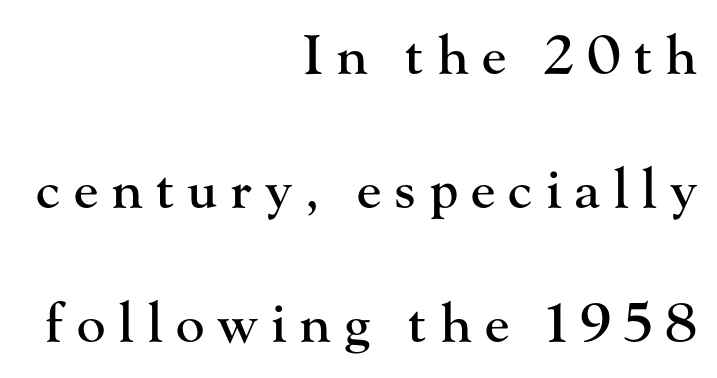
Q: Is the text italic (slanted)? A: No, it is upright.
Q: Is the typeface a serif or a sans-serif typeface? A: Serif.
Q: Is the text underlined? A: No.
Q: How is the paragraph aligned? A: Right-aligned.
Q: Is the spacing between letters normal or unusually wide? A: Unusually wide.
Q: Is the spacing between lines tight, normal or loose? A: Loose.
Q: Width (condensed, normal, or wide)? A: Normal.
Q: Stroke contrast? A: High.
Q: x-height? A: Small.
Q: Monospaced? A: No.
